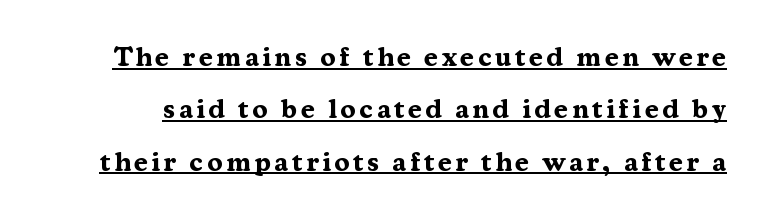
{"serif": "yes", "italic": "no", "bold": "yes", "weight": "bold", "width": "normal", "stroke_contrast": "medium", "x_height": "medium", "monospaced": "no", "underline": "yes", "line_spacing_ratio": 1.87, "glyph_px": 28}
